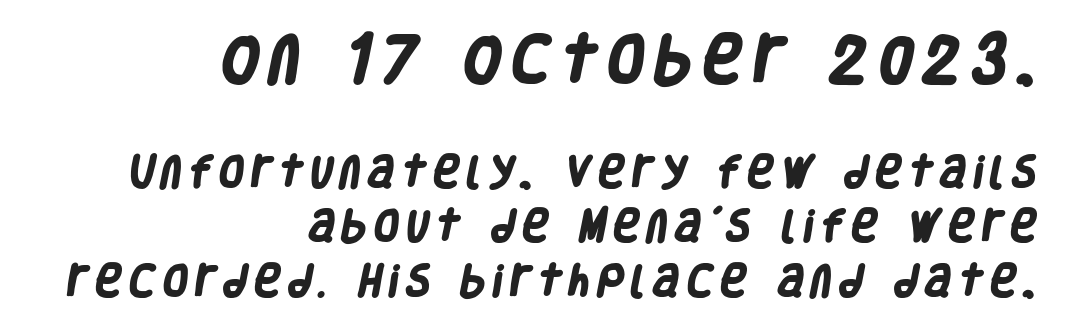
{"serif": "no", "bold": "yes", "weight": "heavy", "width": "condensed", "stroke_contrast": "low", "x_height": "large", "monospaced": "no", "underline": "no", "align": "right", "line_spacing": "normal", "line_spacing_ratio": 1.55, "letter_spacing": "wide", "letter_spacing_em": 0.23, "larger_block": "first", "size_ratio": 1.49, "glyph_px": 52}
